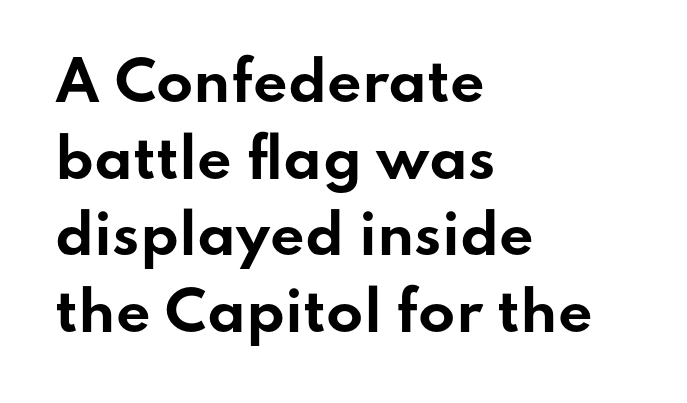
Q: Is the text bold? A: Yes.
Q: Is the text italic (slanted)? A: No, it is upright.
Q: Is the typeface a serif or a sans-serif typeface? A: Sans-serif.
Q: Is the text underlined? A: No.
Q: How is the paragraph aligned? A: Left-aligned.
Q: Is the spacing between letters normal or unusually wide? A: Normal.
Q: Is the spacing between lines tight, normal or loose? A: Normal.
Q: Width (condensed, normal, or wide)? A: Wide.
Q: Stroke contrast? A: Low.
Q: x-height? A: Small.
Q: Monospaced? A: No.
